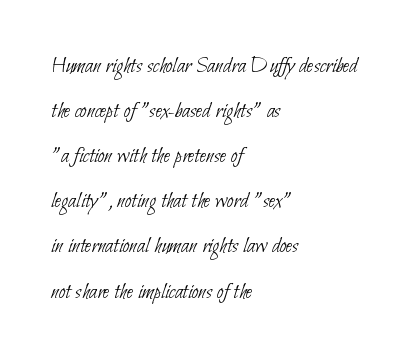
{"bold": "no", "underline": "no", "align": "left", "line_spacing_ratio": 1.88, "letter_spacing": "normal", "letter_spacing_em": 0.0, "glyph_px": 24}
